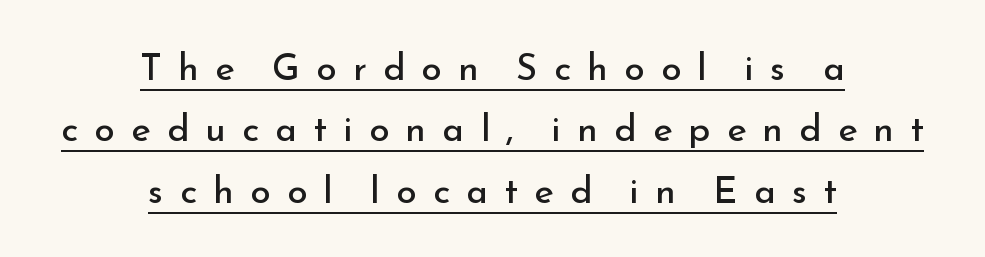
The image shows 37 px regular-weight sans-serif type, upright; set centered, normal line spacing (1.66x), unusually wide letter spacing (+0.44 em), underlined; low stroke contrast and a small x-height.
